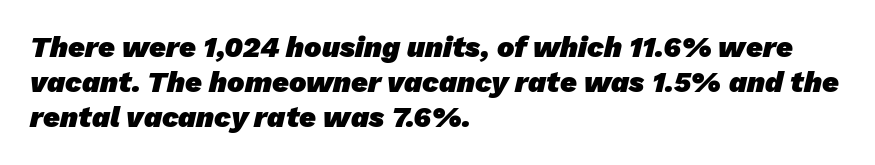
Proportional: the letters do not fall into vertical columns. What stands out about the letter spacing? Nothing — it is the standard amount. The specimen omits any rule beneath the text block's lines. Each letter's strokes conclude bluntly, with no projecting serifs. Every row of glyphs begins at an identical x-position on the left. The characters look thick and weighty, a clear bold.
